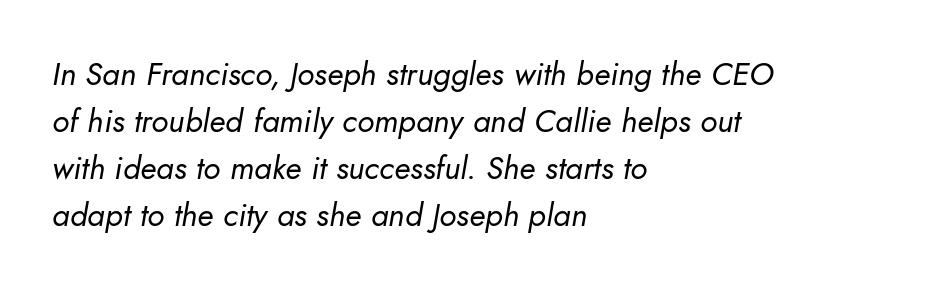
{"italic": "yes", "lean": "right", "slant_degrees": 10, "bold": "no", "weight": "regular", "width": "normal", "stroke_contrast": "low", "x_height": "small", "monospaced": "no", "underline": "no", "align": "left", "line_spacing": "normal", "line_spacing_ratio": 1.47, "letter_spacing": "normal", "letter_spacing_em": 0.0, "glyph_px": 32}
